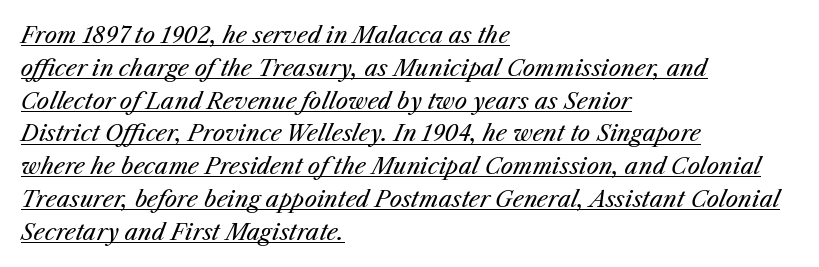
Q: Is the text bold? A: No.
Q: Is the text italic (slanted)? A: Yes, it leans right by about 25 degrees.
Q: Is the text underlined? A: Yes.
Q: How is the paragraph aligned? A: Left-aligned.
Q: Is the spacing between letters normal or unusually wide? A: Normal.
Q: Is the spacing between lines tight, normal or loose? A: Normal.
